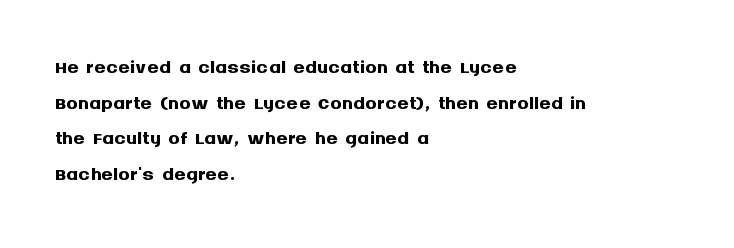
The image shows 29 px semibold sans-serif type, upright; set left-aligned, line spacing 1.23x, normal letter spacing, not underlined; medium stroke contrast and a large x-height.
